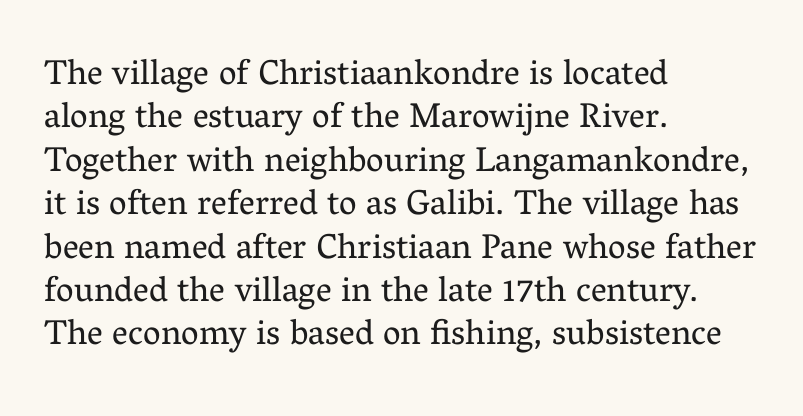
Q: Is the text bold? A: No.
Q: Is the text italic (slanted)? A: No, it is upright.
Q: Is the typeface a serif or a sans-serif typeface? A: Serif.
Q: Is the text underlined? A: No.
Q: How is the paragraph aligned? A: Left-aligned.
Q: Is the spacing between letters normal or unusually wide? A: Normal.
Q: Width (condensed, normal, or wide)? A: Normal.
Q: Stroke contrast? A: Medium.
Q: x-height? A: Medium.
Q: Monospaced? A: No.
